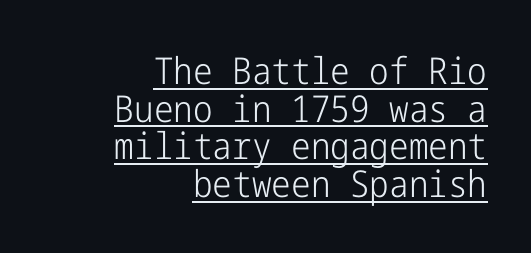
{"serif": "no", "italic": "no", "bold": "no", "weight": "light", "width": "condensed", "stroke_contrast": "low", "x_height": "medium", "underline": "yes", "align": "right", "line_spacing": "tight", "line_spacing_ratio": 1.02, "letter_spacing": "normal", "letter_spacing_em": 0.0, "glyph_px": 37}
